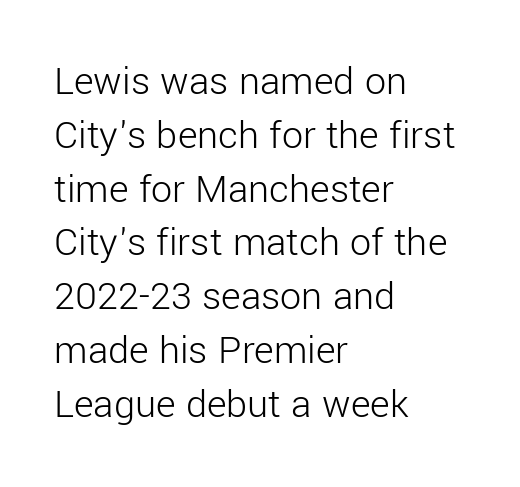
The passage shown stacks its lines at a standard gap. Horizontal alignment here is leftward, the default for most running prose. Summary of weight: not heavy and not bold. Here the glyphs are tracked normally, forming tight word shapes. Each letter keeps its own natural width here, so spacing adapts to shape.
